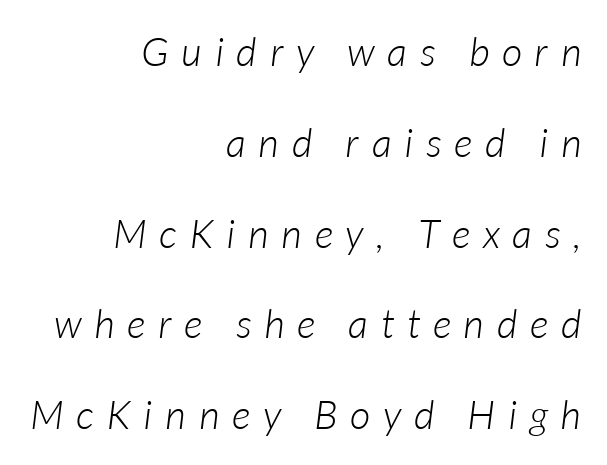
The image shows 40 px light type, italic (leaning right); set right-aligned, loose line spacing (2.27x), unusually wide letter spacing (+0.32 em), not underlined; low stroke contrast and a medium x-height.
